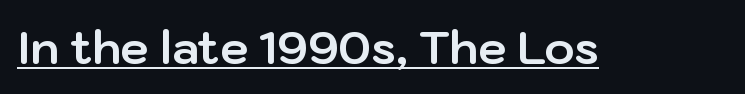
The image shows 45 px bold sans-serif type, upright; set normal letter spacing, underlined; low stroke contrast and a medium x-height.
